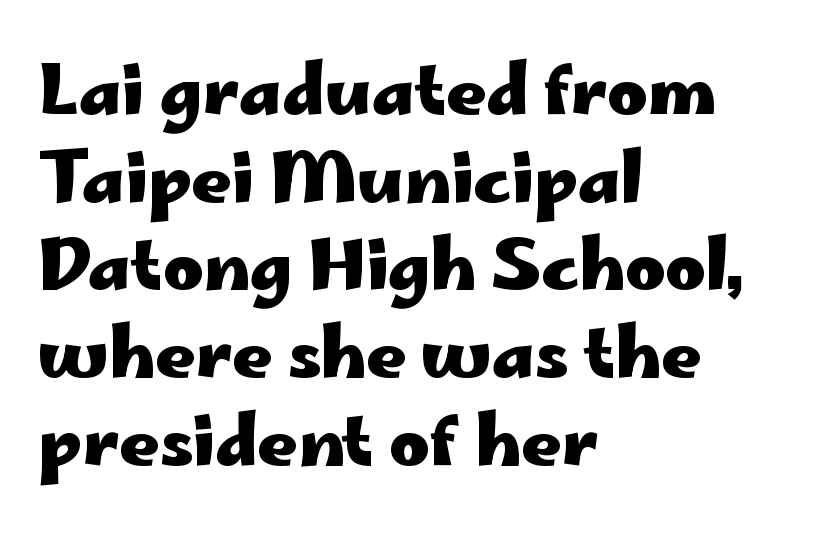
The image shows 69 px heavy, wide sans-serif type, upright; set left-aligned, normal line spacing (1.27x), normal letter spacing, not underlined; low stroke contrast and a small x-height.
